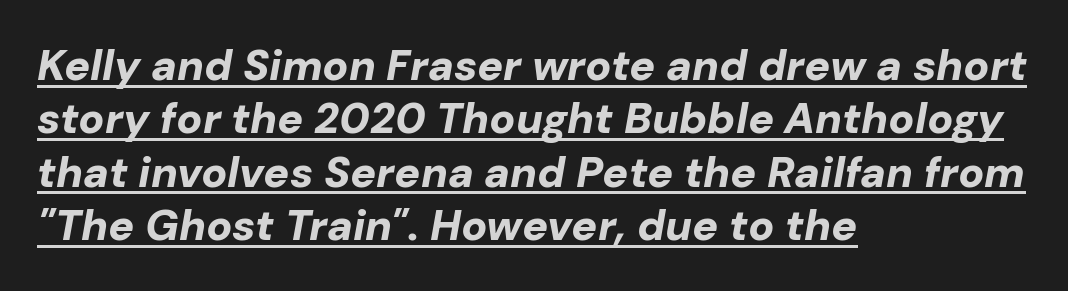
The image shows 43 px bold type, italic (leaning right); set left-aligned, line spacing 1.24x, normal letter spacing, underlined; low stroke contrast and a medium x-height.
